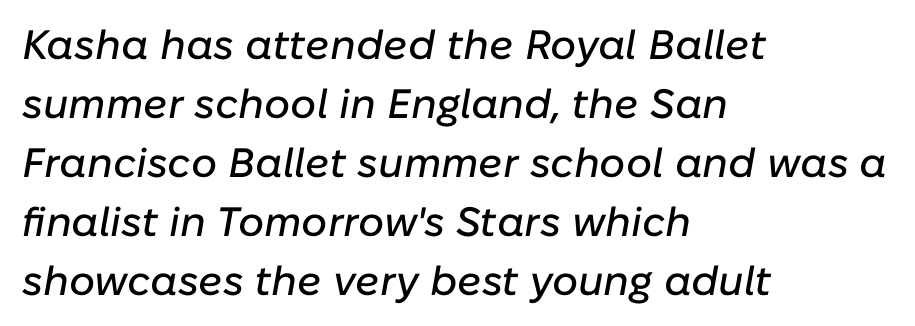
The image shows 41 px text type, italic (leaning right); set left-aligned, normal line spacing (1.44x), normal letter spacing, not underlined; low stroke contrast and a medium x-height.
